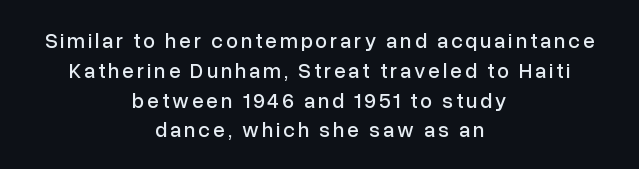
Q: Is the text italic (slanted)? A: No, it is upright.
Q: Is the text underlined? A: No.
Q: How is the paragraph aligned? A: Centered.
Q: Is the spacing between lines tight, normal or loose? A: Normal.
